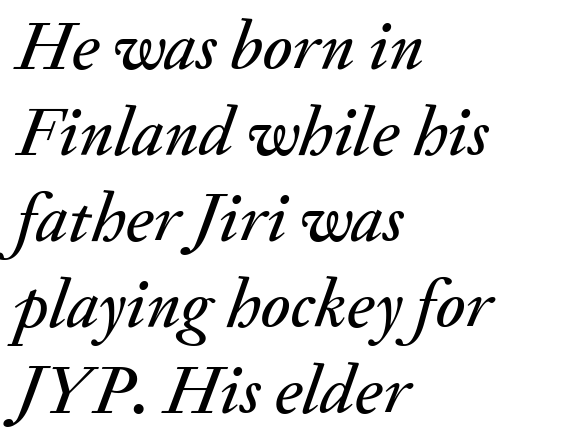
Think of a printed novel: that variable character pitch is what you see here. No word sits above an underline. Visually the block forms a straight wall on the left and a jagged coastline on the right. Characters follow at the spacing the type designer built in.
